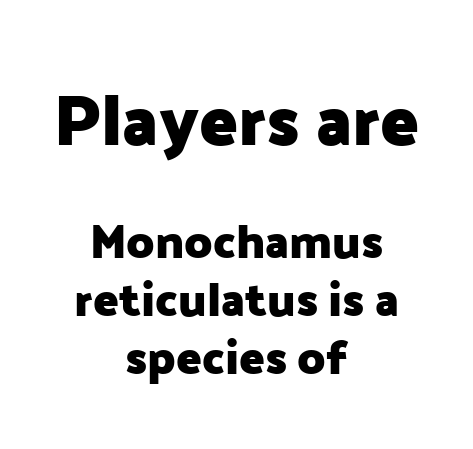
{"serif": "no", "italic": "no", "bold": "yes", "weight": "heavy", "width": "normal", "stroke_contrast": "low", "x_height": "medium", "monospaced": "no", "underline": "no", "align": "center", "line_spacing_ratio": 1.23, "letter_spacing": "normal", "letter_spacing_em": 0.0, "larger_block": "first", "size_ratio": 1.51, "glyph_px": 71}
